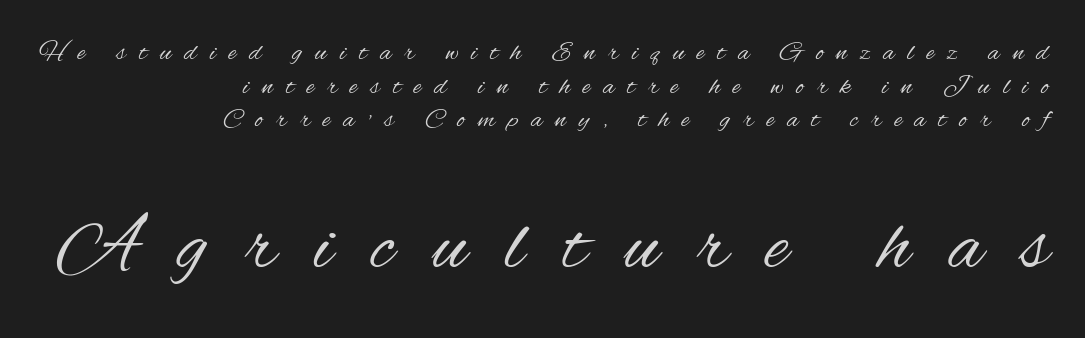
Observe the wide spacing: letters keep a clear distance from each other. Nothing heavy about these letters — not bold at all. Each letter keeps its own natural width here, so spacing adapts to shape. These lines sit exactly where default settings would place them. The gap between lines stays unmarked.
